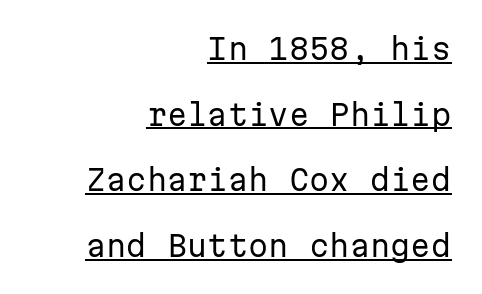
Rendered with straight, roman letterforms. The letterforms sit shoulder to shoulder at normal distance. If you drew a ruler down the right edge, every line would touch it. Widely set lines give the paragraph a tall, airy silhouette. Serifs: no, the terminals of the letterforms are clean.
